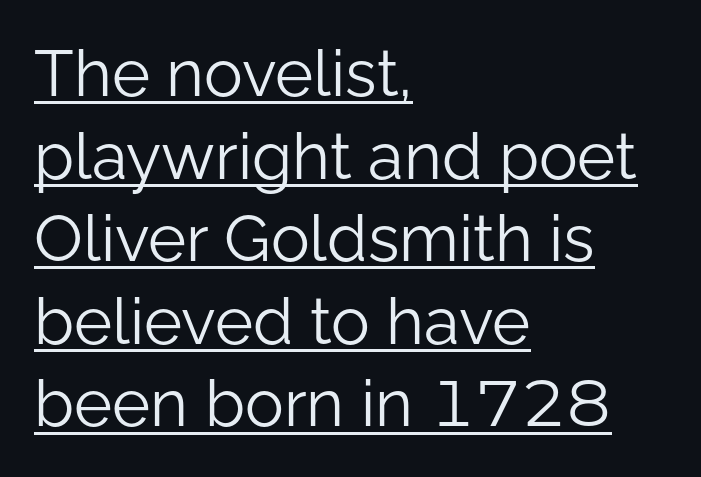
The image shows 65 px light sans-serif type, upright; set left-aligned, normal line spacing (1.27x), normal letter spacing, underlined; low stroke contrast and a medium x-height.
